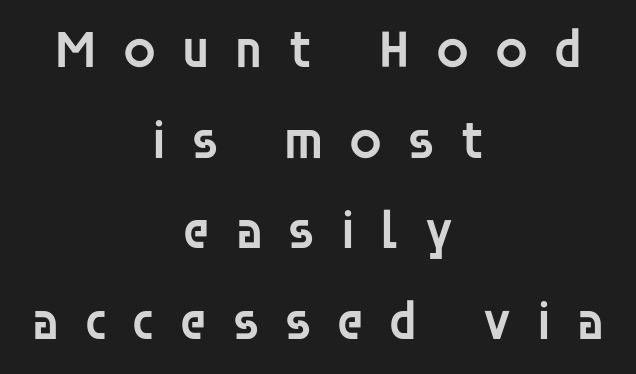
This rendering employs a face without finishing strokes, i.e., a sans-serif. The lines are quadded center. Underlining? Definitely not there. Do the characters align in a grid? No, the font is proportional. Between one letter and the next there's a generous, obvious gap. Italic: no, the glyphs are upright roman.
